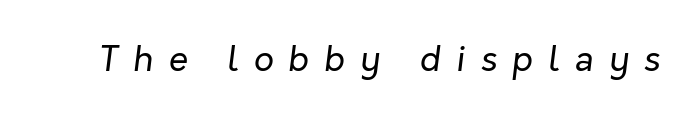
{"italic": "yes", "lean": "right", "slant_degrees": 7, "bold": "no", "weight": "regular", "width": "normal", "stroke_contrast": "low", "x_height": "medium", "monospaced": "no", "underline": "no", "letter_spacing": "wide", "letter_spacing_em": 0.43, "glyph_px": 35}
